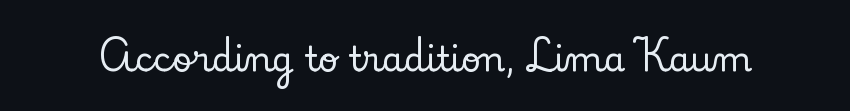
The image shows 34 px serif type, upright; set normal letter spacing, not underlined; low stroke contrast and a small x-height.
